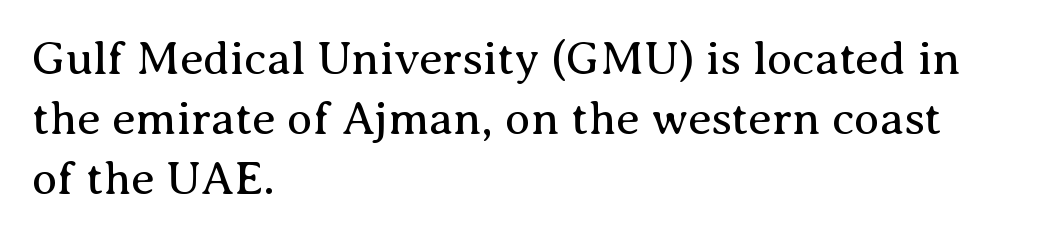
The image shows 47 px regular-weight serif type, upright; set left-aligned, normal line spacing (1.28x), normal letter spacing, not underlined; medium stroke contrast and a medium x-height.
